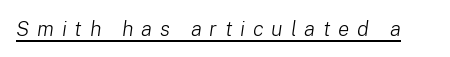
The image shows 21 px text type, italic (leaning right); set unusually wide letter spacing (+0.37 em), underlined.
